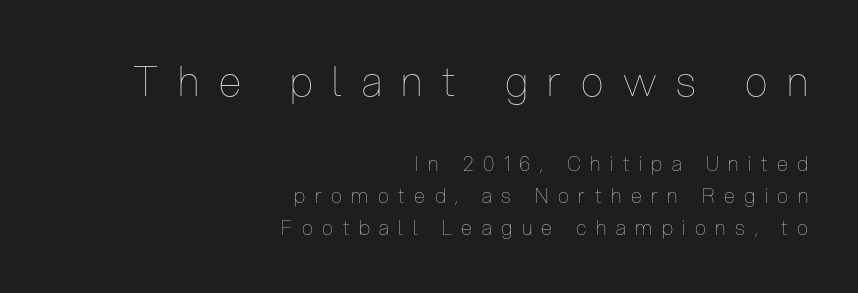
{"italic": "no", "bold": "no", "weight": "thin", "width": "condensed", "stroke_contrast": "low", "x_height": "medium", "monospaced": "no", "underline": "no", "align": "right", "line_spacing": "normal", "line_spacing_ratio": 1.61, "letter_spacing": "wide", "letter_spacing_em": 0.48, "larger_block": "first", "size_ratio": 2.05, "glyph_px": 41}
